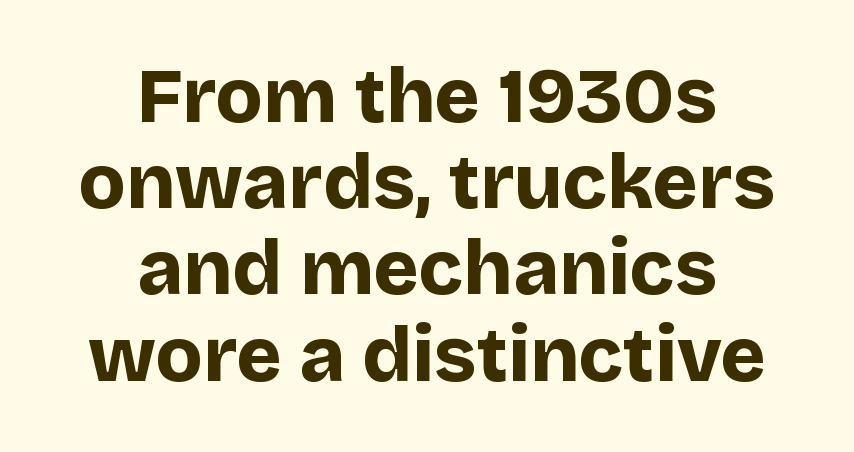
{"serif": "no", "italic": "no", "bold": "yes", "weight": "bold", "width": "normal", "stroke_contrast": "low", "x_height": "large", "monospaced": "no", "underline": "no", "align": "center", "line_spacing": "tight", "line_spacing_ratio": 1.12, "letter_spacing": "normal", "letter_spacing_em": 0.0, "glyph_px": 77}
